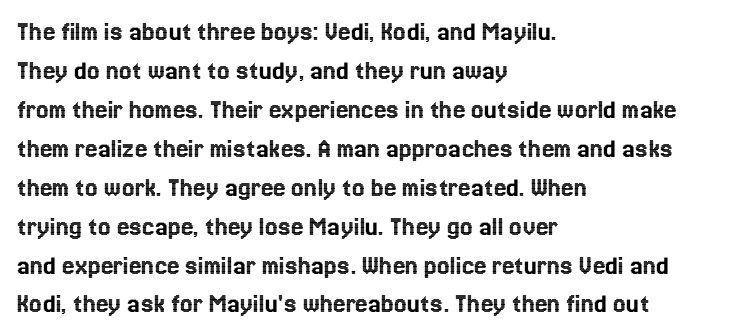
Q: Is the text italic (slanted)? A: No, it is upright.
Q: Is the text underlined? A: No.
Q: How is the paragraph aligned? A: Left-aligned.
Q: Is the spacing between letters normal or unusually wide? A: Normal.
Q: Is the spacing between lines tight, normal or loose? A: Normal.
Q: Width (condensed, normal, or wide)? A: Normal.
Q: x-height? A: Medium.
Q: Monospaced? A: No.
